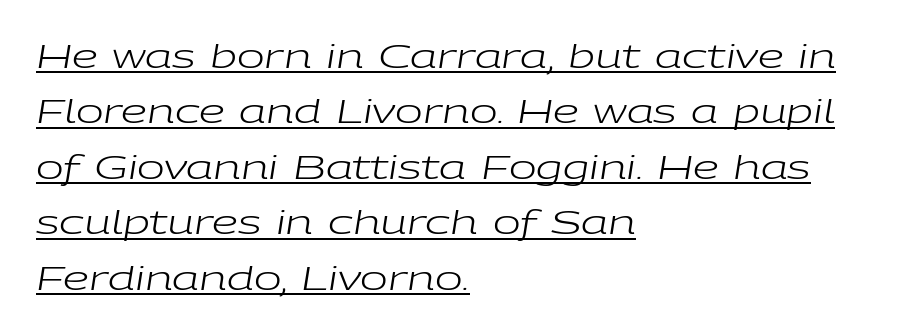
Emphasis-style slanted type is in use. Think of a printed novel: that variable character pitch is what you see here. Underline: present. Honestly, the letter spacing is just normal — you wouldn't notice it. Baseline-to-baseline distance is the conventional proportion of letter height.
